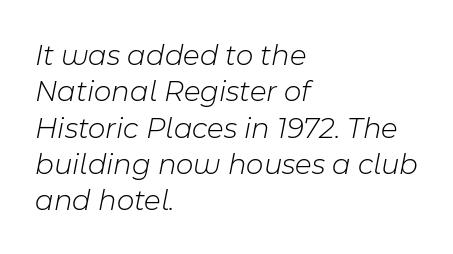
Q: Is the text bold? A: No.
Q: Is the text italic (slanted)? A: Yes, it leans right by about 11 degrees.
Q: Is the text underlined? A: No.
Q: How is the paragraph aligned? A: Left-aligned.
Q: Is the spacing between letters normal or unusually wide? A: Normal.
Q: Width (condensed, normal, or wide)? A: Normal.
Q: Stroke contrast? A: Low.
Q: x-height? A: Medium.
Q: Monospaced? A: No.
